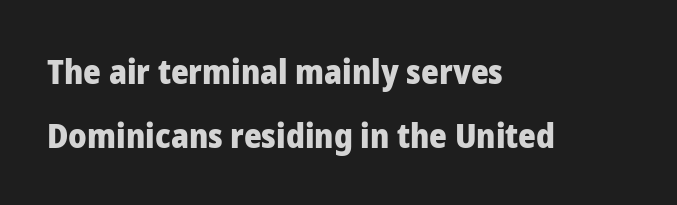
The passage shown has conventional tracking throughout. Posture: upright roman. A clean baseline with only descenders dipping below it. Plenty of ink on the page — the face is bold. A student would call this left alignment; a typographer would say flush left, rag right.
